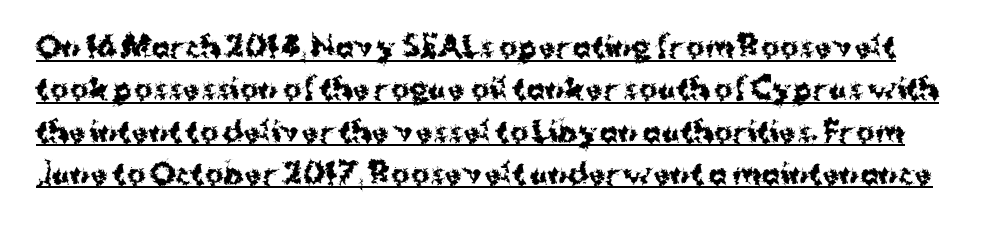
The image shows 28 px bold sans-serif type, upright; set normal line spacing (1.51x), normal letter spacing, underlined; medium stroke contrast and a medium x-height.
